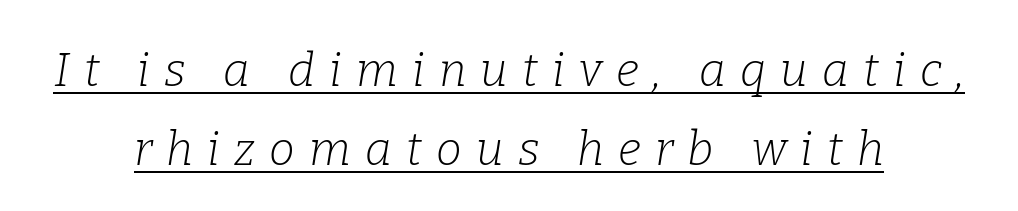
Spacing verdict: proportional, widths tailored to each character. Honestly, the letter spacing is so wide it's the main thing you notice. Decoration check: the copy is underlined. This is serif lettering, the kind often seen in printed books. The typeface has the unassuming heft of standard copy or less.
